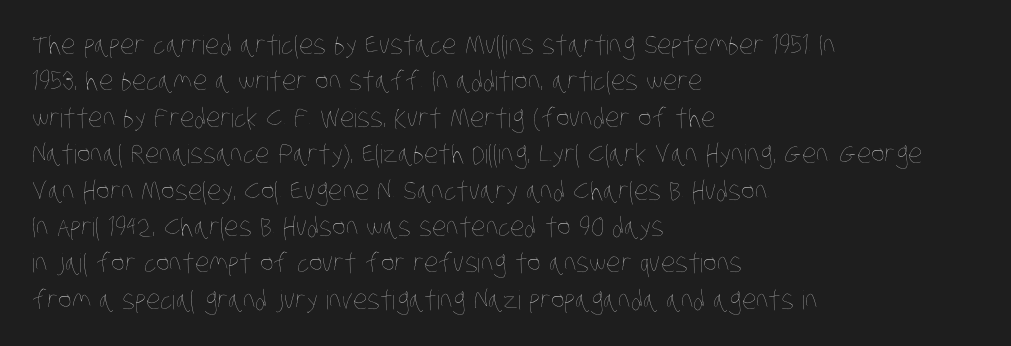
{"bold": "no", "underline": "no", "align": "left", "line_spacing": "normal", "line_spacing_ratio": 1.4, "letter_spacing": "normal", "letter_spacing_em": 0.0, "glyph_px": 26}
